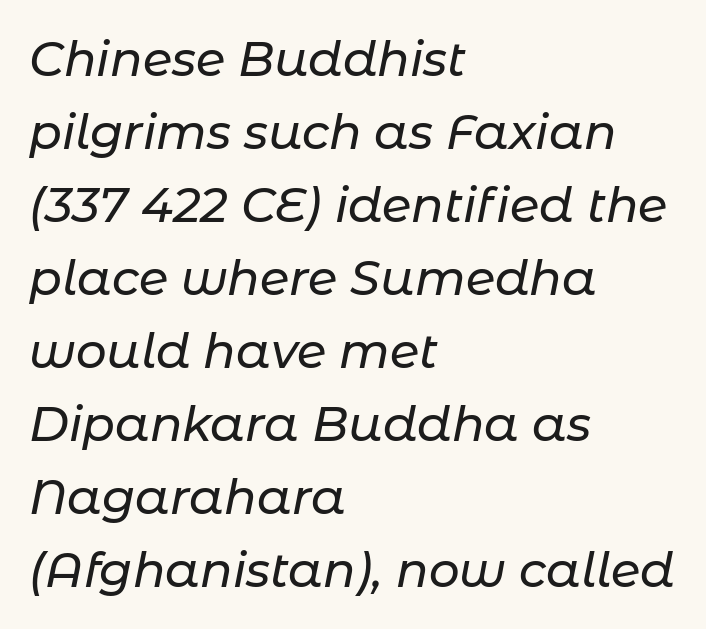
The image shows 48 px text type, italic (leaning right); set left-aligned, normal line spacing (1.52x), normal letter spacing, not underlined; low stroke contrast and a medium x-height.
